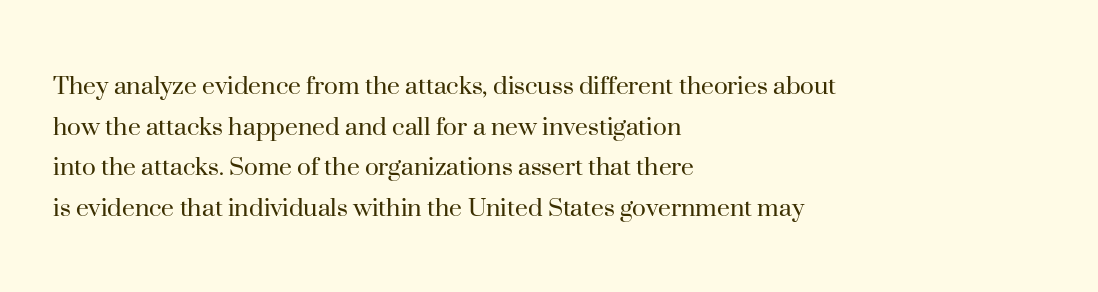
Q: Is the text bold? A: No.
Q: Is the text italic (slanted)? A: No, it is upright.
Q: Is the typeface a serif or a sans-serif typeface? A: Serif.
Q: Is the text underlined? A: No.
Q: How is the paragraph aligned? A: Left-aligned.
Q: Is the spacing between letters normal or unusually wide? A: Normal.
Q: Is the spacing between lines tight, normal or loose? A: Normal.
Q: Width (condensed, normal, or wide)? A: Normal.
Q: Stroke contrast? A: High.
Q: x-height? A: Small.
Q: Monospaced? A: No.
